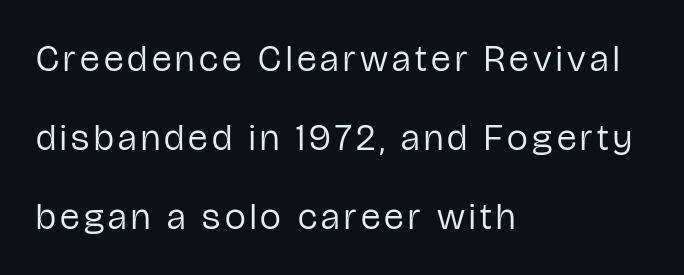
Students, observe: this is what heavily led, spacious text looks like. In terms of posture, this sample is upright. The cut favours lightness, reaching ordinary text weight at its darkest. The letters advance in unequal steps, a hallmark of proportional type. All the whitespace from short lines collects on the right. The baseline area is clear.
